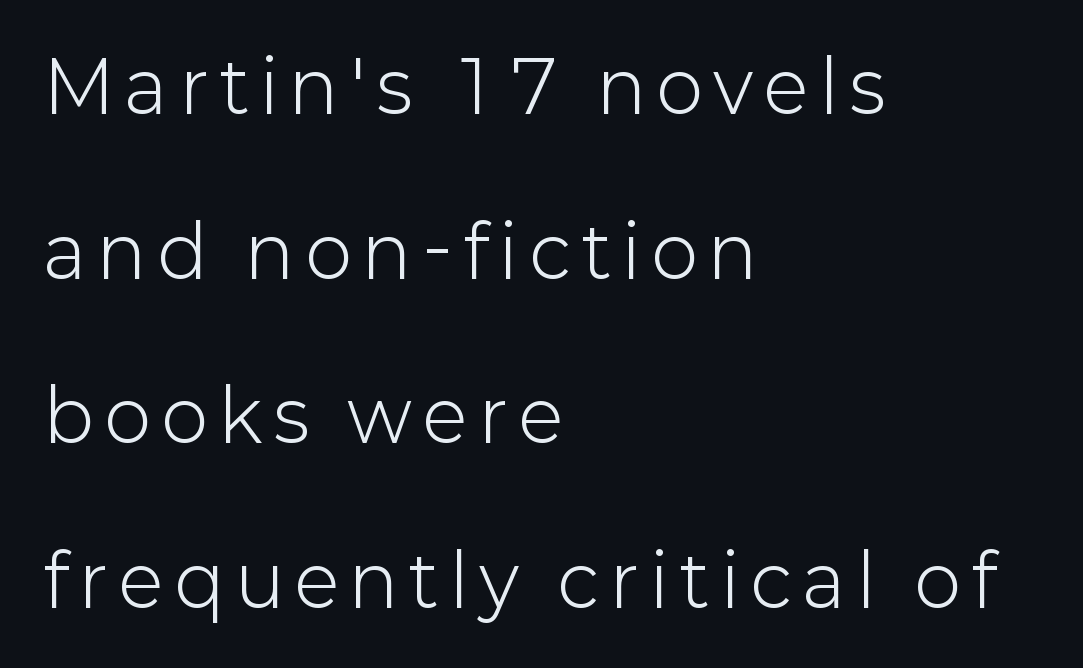
{"serif": "no", "italic": "no", "bold": "no", "weight": "light", "width": "normal", "stroke_contrast": "low", "x_height": "medium", "monospaced": "no", "underline": "no", "align": "left", "line_spacing": "loose", "line_spacing_ratio": 2.32, "glyph_px": 71}
